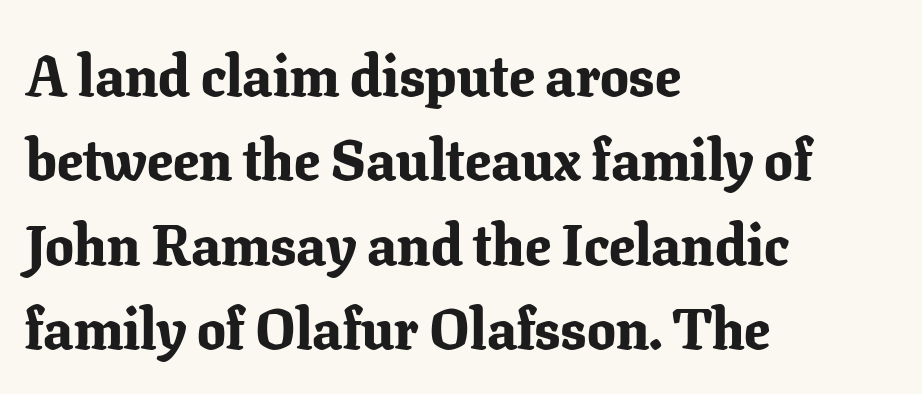
Q: Is the text bold? A: Yes.
Q: Is the text italic (slanted)? A: No, it is upright.
Q: Is the typeface a serif or a sans-serif typeface? A: Serif.
Q: Is the text underlined? A: No.
Q: How is the paragraph aligned? A: Left-aligned.
Q: Is the spacing between letters normal or unusually wide? A: Normal.
Q: Is the spacing between lines tight, normal or loose? A: Normal.
Q: Width (condensed, normal, or wide)? A: Normal.
Q: Stroke contrast? A: Low.
Q: x-height? A: Medium.
Q: Monospaced? A: No.
